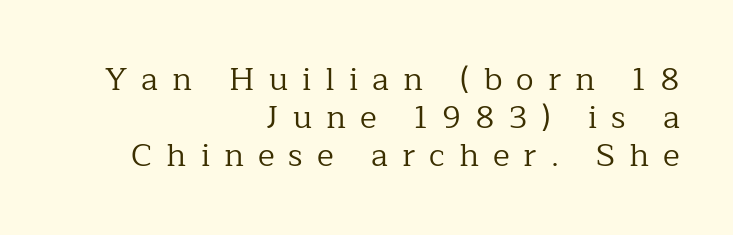
The image shows 32 px regular-weight serif type, upright; set right-aligned, line spacing 1.18x, unusually wide letter spacing (+0.44 em), not underlined; low stroke contrast and a medium x-height.
